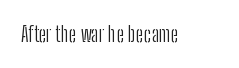
The image shows 21 px text type, upright; set normal letter spacing, not underlined.
